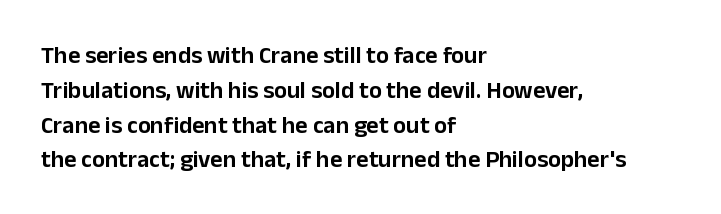
This sample keeps an unexceptional amount of space between lines. These lines keep a tight, regular rhythm from letter to letter. Every stem runs plumb, perpendicular to the baseline. Reading down the block, your eye returns to a fixed left position each line. The string is rendered with underlining switched off.
